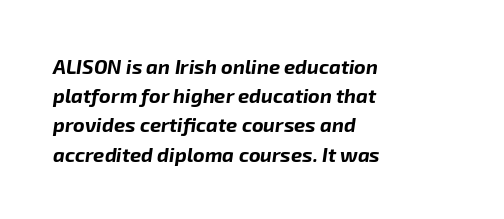
Q: Is the text bold? A: Yes.
Q: Is the text italic (slanted)? A: Yes, it leans right by about 8 degrees.
Q: Is the text underlined? A: No.
Q: How is the paragraph aligned? A: Left-aligned.
Q: Is the spacing between letters normal or unusually wide? A: Normal.
Q: Is the spacing between lines tight, normal or loose? A: Normal.
